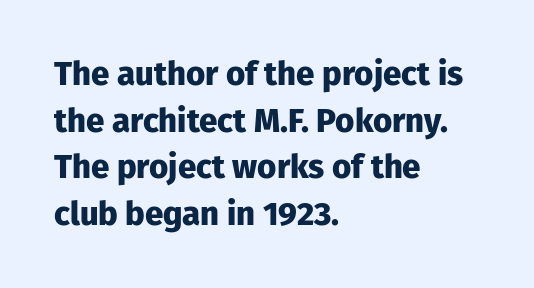
Glance below the letters and you will spot only blank space. Typeset ragged right — the left edge is the straight one. Here the glyphs are tracked normally, forming tight word shapes. The glyphs in this specimen are sans serif. Strong, thick strokes mark this as bold type.
